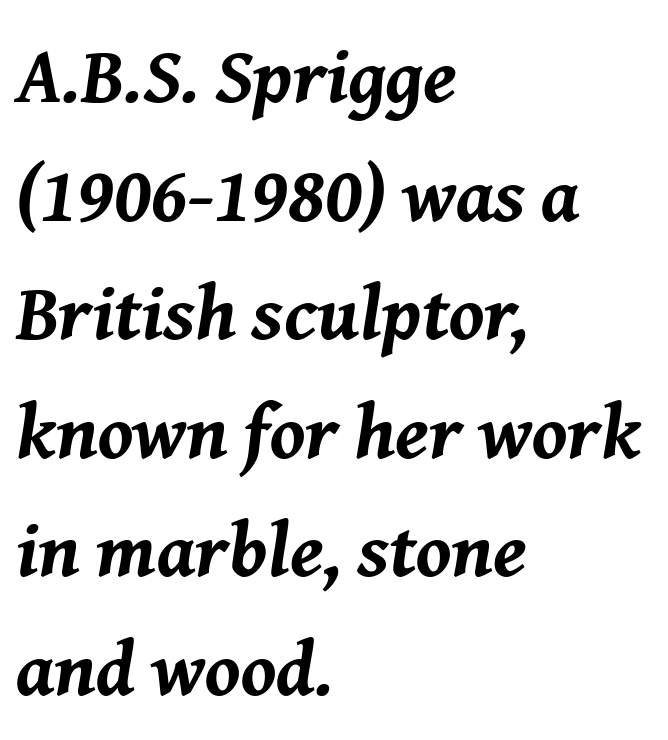
{"italic": "yes", "lean": "right", "slant_degrees": 8, "bold": "yes", "weight": "bold", "width": "normal", "stroke_contrast": "medium", "x_height": "medium", "monospaced": "no", "underline": "no", "align": "left", "line_spacing": "normal", "line_spacing_ratio": 1.52, "letter_spacing": "normal", "letter_spacing_em": 0.0, "glyph_px": 78}
